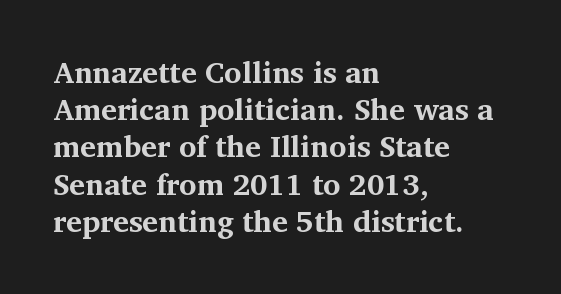
The image shows 30 px bold serif type, upright; set left-aligned, line spacing 1.24x, normal letter spacing, not underlined; medium stroke contrast and a medium x-height.
